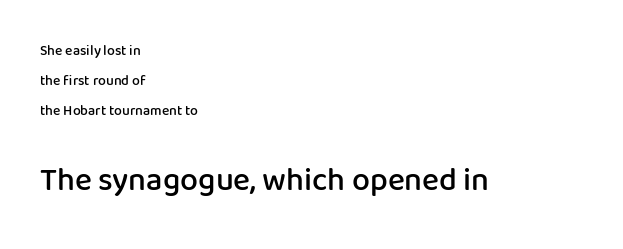
Scale increases going downward across the two blocks. Letters rest on an invisible, unmarked baseline. There is no visible air inserted between adjacent glyphs. Stroke terminals: plain, sans-serif. How heavy is the stroke? Medium-heavy — a semibold, shy of bold. Each new line begins a long way beneath the previous one.
